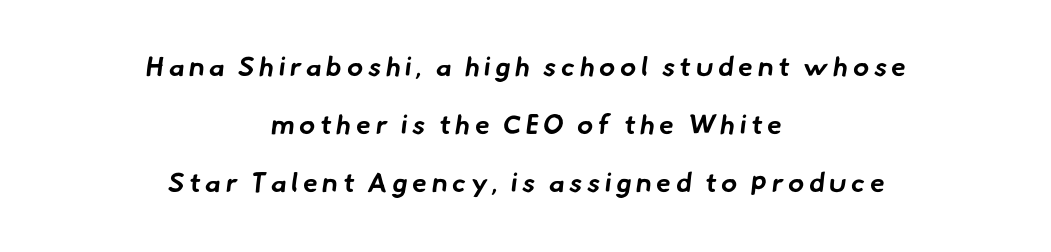
Q: Is the text bold? A: Yes.
Q: Is the text underlined? A: No.
Q: How is the paragraph aligned? A: Centered.
Q: Is the spacing between lines tight, normal or loose? A: Loose.
